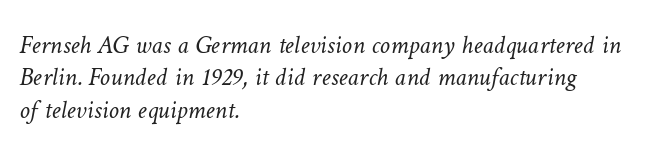
Q: Is the text bold? A: No.
Q: Is the text underlined? A: No.
Q: How is the paragraph aligned? A: Left-aligned.
Q: Is the spacing between letters normal or unusually wide? A: Normal.
Q: Is the spacing between lines tight, normal or loose? A: Normal.
